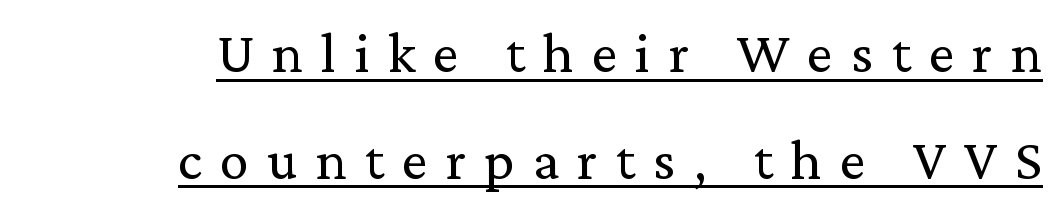
Q: Is the text bold? A: No.
Q: Is the text italic (slanted)? A: No, it is upright.
Q: Is the typeface a serif or a sans-serif typeface? A: Serif.
Q: Is the text underlined? A: Yes.
Q: How is the paragraph aligned? A: Right-aligned.
Q: Is the spacing between letters normal or unusually wide? A: Unusually wide.
Q: Width (condensed, normal, or wide)? A: Normal.
Q: Stroke contrast? A: Medium.
Q: x-height? A: Medium.
Q: Monospaced? A: No.
